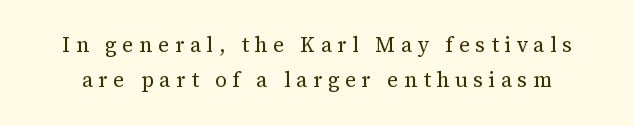
Q: Is the text bold? A: No.
Q: Is the text italic (slanted)? A: No, it is upright.
Q: Is the text underlined? A: No.
Q: Is the spacing between letters normal or unusually wide? A: Unusually wide.
Q: Is the spacing between lines tight, normal or loose? A: Normal.
